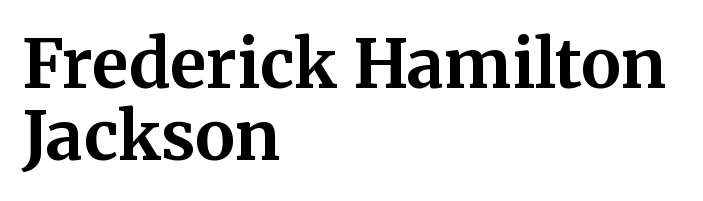
The image shows 67 px bold serif type, upright; set left-aligned, tight line spacing (1.07x), normal letter spacing, not underlined; medium stroke contrast and a medium x-height.
